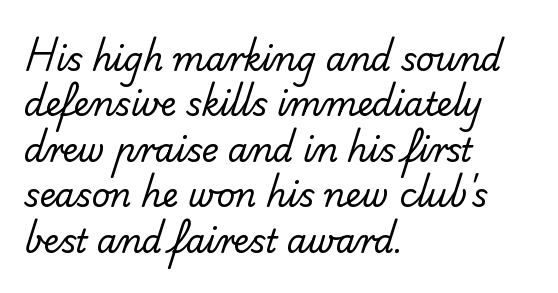
The rendering anchors every line to the left-hand side. No feet cap the strokes, marking this as sans-serif type. Successive baselines arrive at the customary interval. The face used here is rendered with its standard letterfit.
